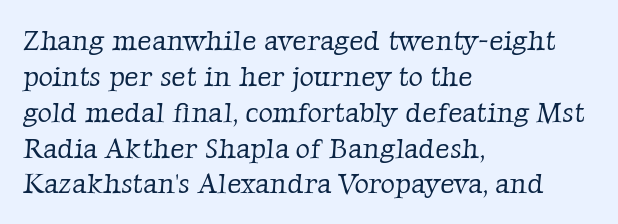
The image shows 28 px light serif type; set left-aligned, normal line spacing (1.28x), normal letter spacing, not underlined; low stroke contrast and a medium x-height.
